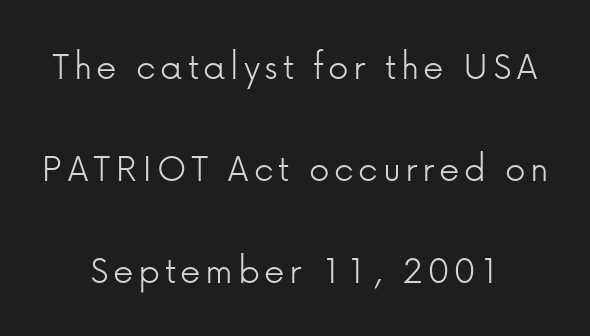
Q: Is the text bold? A: No.
Q: Is the text italic (slanted)? A: No, it is upright.
Q: Is the typeface a serif or a sans-serif typeface? A: Sans-serif.
Q: Is the text underlined? A: No.
Q: How is the paragraph aligned? A: Centered.
Q: Is the spacing between lines tight, normal or loose? A: Loose.
Q: Width (condensed, normal, or wide)? A: Normal.
Q: Stroke contrast? A: Low.
Q: x-height? A: Medium.
Q: Monospaced? A: No.
